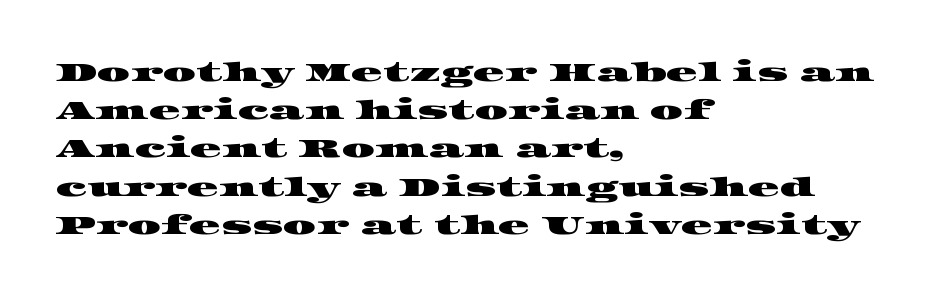
Q: Is the text underlined? A: No.
Q: How is the paragraph aligned? A: Left-aligned.
Q: Is the spacing between letters normal or unusually wide? A: Normal.
Q: Is the spacing between lines tight, normal or loose? A: Normal.
